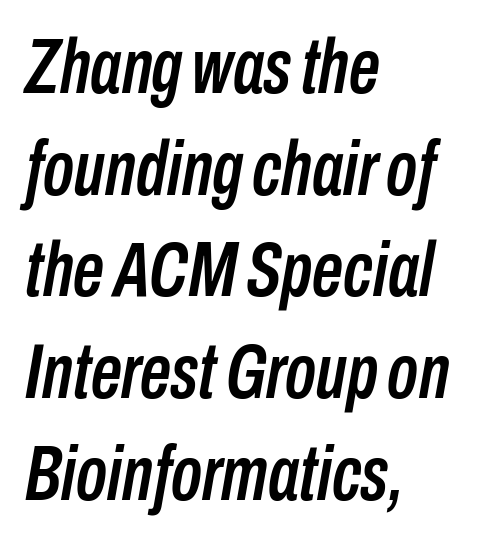
Slant detected: the letters are inclined. Line starts are locked; line ends wander. Is there much room between lines? A standard amount, neither cramped nor airy. How are the letters spaced? Ordinarily, with no added tracking. Here the designer chose a conventional face with non-uniform glyph widths. The space beneath each line is pristine and unruled.
